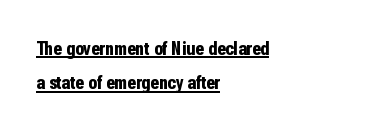
Honestly, the letter spacing is just normal — you wouldn't notice it. A student would call this left alignment; a typographer would say flush left, rag right. Underlined type. The glyphs have the mass of a bold cut. Unlike italic type, these characters show no tilt at all.
